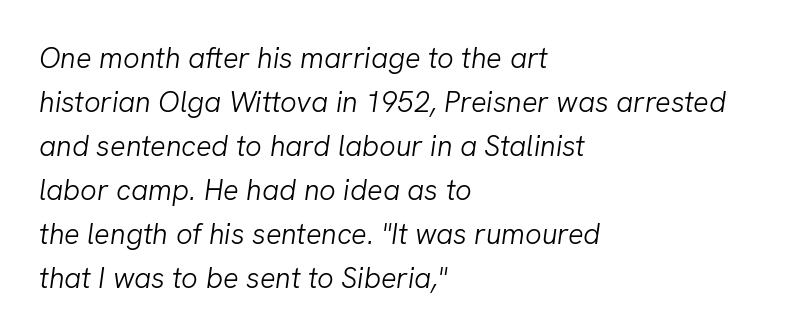
The image shows 29 px light type, italic (leaning right); set left-aligned, normal line spacing (1.52x), normal letter spacing, not underlined; low stroke contrast and a medium x-height.
